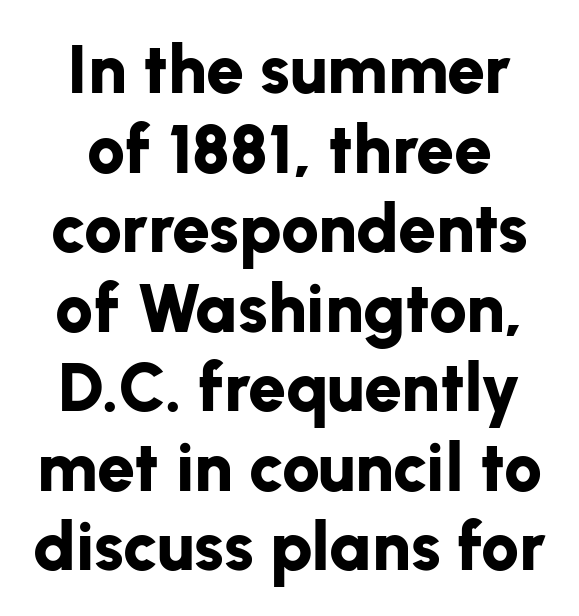
The image shows 68 px bold sans-serif type, upright; set centered, line spacing 1.17x, normal letter spacing, not underlined; low stroke contrast and a medium x-height.
